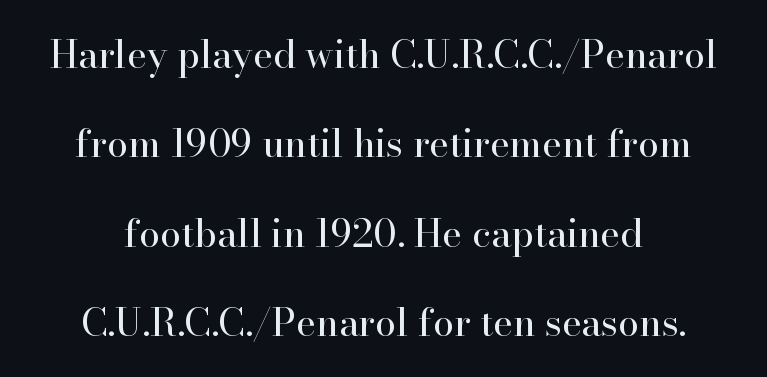
{"serif": "yes", "italic": "no", "bold": "no", "weight": "regular", "width": "normal", "stroke_contrast": "high", "x_height": "small", "monospaced": "no", "underline": "no", "align": "center", "line_spacing": "loose", "line_spacing_ratio": 2.35, "letter_spacing": "normal", "letter_spacing_em": 0.0, "glyph_px": 38}
